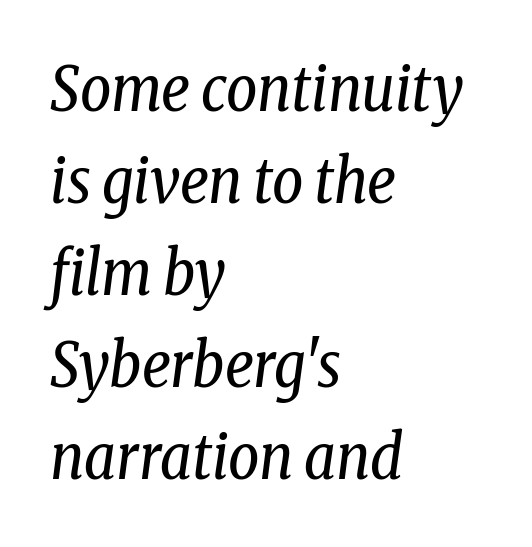
This is not heavy type; no bold has been used. Regular leading. Rule under the text: the space is simply empty. Horizontally, the lines are justified to the leading edge only. Honestly, the letter spacing is just normal — you wouldn't notice it.
